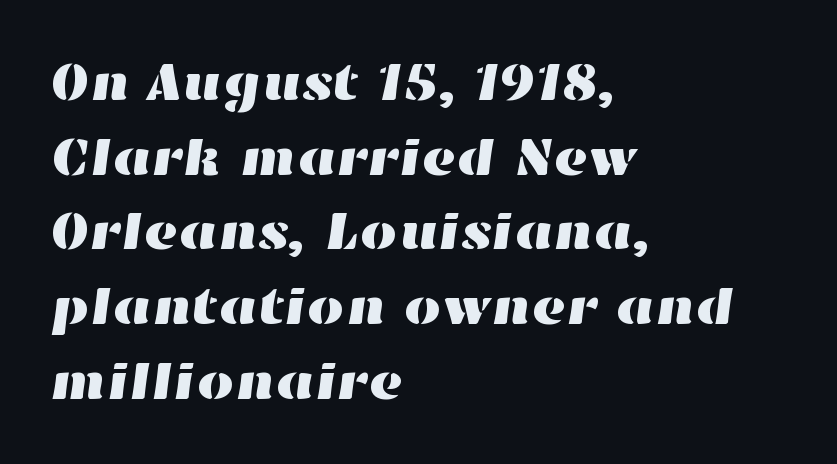
The image shows 53 px wide type; set left-aligned, normal line spacing (1.41x), normal letter spacing, not underlined; high stroke contrast and a medium x-height.
